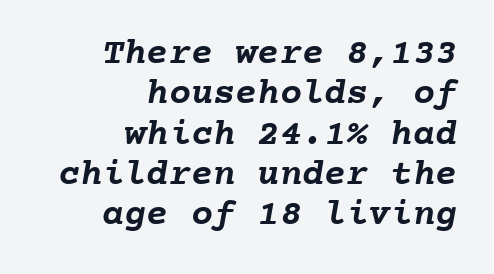
The image shows 37 px semibold type, monospaced; set right-aligned, tight line spacing (1.09x), normal letter spacing, not underlined; low stroke contrast and a medium x-height.
